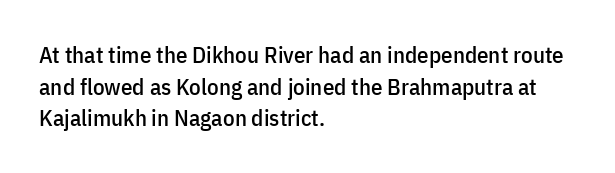
{"italic": "no", "underline": "no", "align": "left", "line_spacing": "normal", "line_spacing_ratio": 1.38, "letter_spacing": "normal", "letter_spacing_em": 0.0, "glyph_px": 23}
